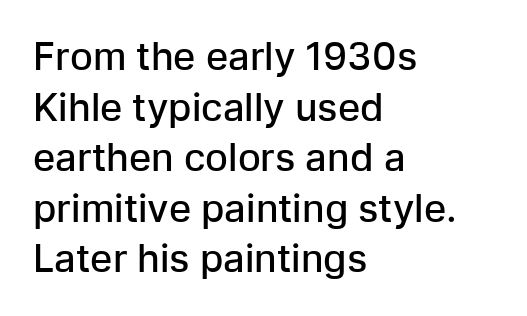
Only glyphs here, with clear space below each row. Do the characters align in a grid? No, the font is proportional. The line-height multiplier appears to be the usual default. How heavy is the stroke? Medium-heavy — a semibold, shy of bold. Every stem runs plumb, perpendicular to the baseline.
